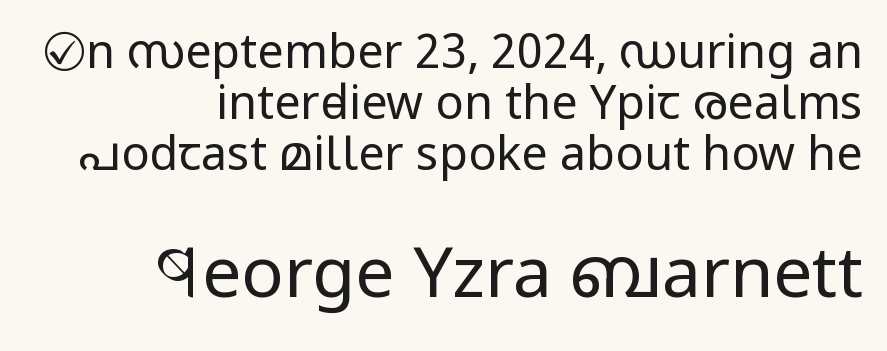
{"serif": "no", "italic": "no", "bold": "no", "weight": "regular", "width": "condensed", "stroke_contrast": "low", "x_height": "large", "monospaced": "no", "underline": "no", "align": "right", "line_spacing": "tight", "line_spacing_ratio": 1.08, "letter_spacing": "normal", "letter_spacing_em": 0.0, "larger_block": "second", "size_ratio": 1.49, "glyph_px": 70}
